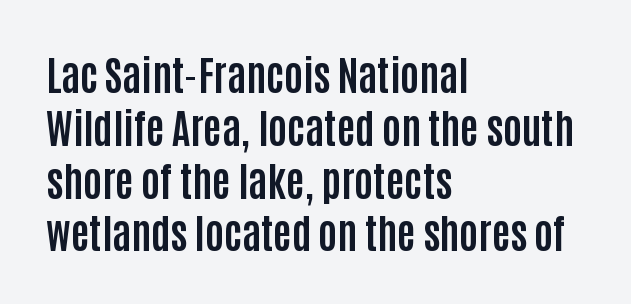
Grotesque or geometric, the face here clearly has no serifs. Rendered with straight, roman letterforms. Vertical spacing — default. Typeset ragged right — the left edge is the straight one.
